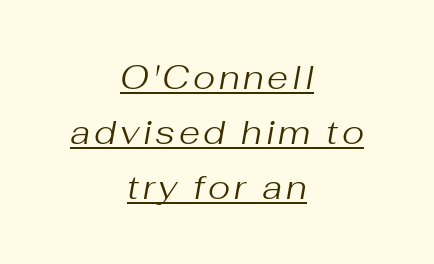
{"italic": "yes", "lean": "right", "slant_degrees": 10, "bold": "no", "weight": "regular", "width": "normal", "stroke_contrast": "medium", "x_height": "medium", "monospaced": "no", "underline": "yes", "align": "center", "line_spacing": "normal", "line_spacing_ratio": 1.62, "glyph_px": 34}
